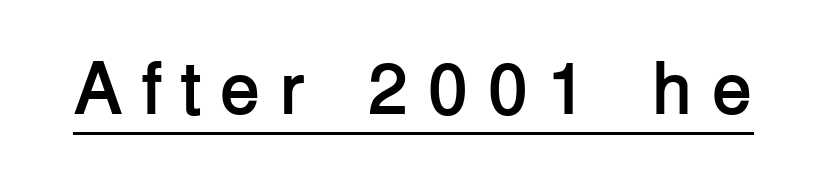
{"serif": "no", "italic": "no", "bold": "yes", "weight": "semibold", "width": "normal", "stroke_contrast": "low", "x_height": "medium", "monospaced": "no", "underline": "yes", "letter_spacing": "wide", "letter_spacing_em": 0.25, "glyph_px": 74}
